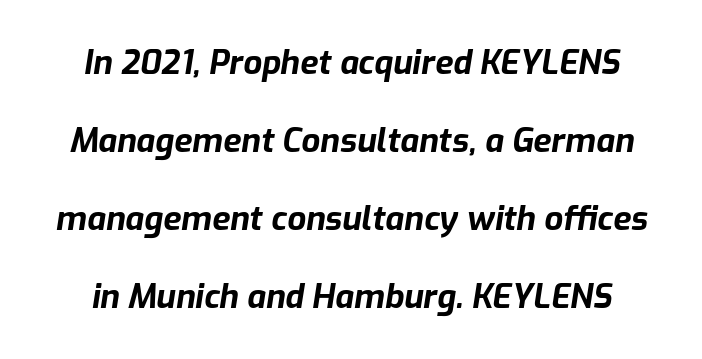
The image shows 33 px bold type, italic (leaning right); set loose line spacing (2.36x), normal letter spacing, not underlined; low stroke contrast and a medium x-height.
